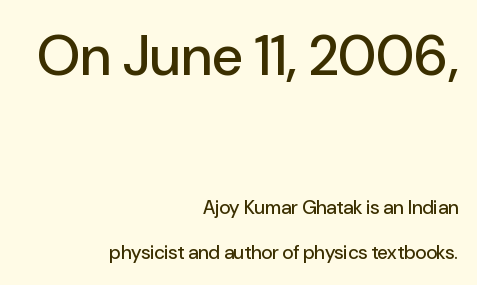
Q: Is the text italic (slanted)? A: No, it is upright.
Q: Is the typeface a serif or a sans-serif typeface? A: Sans-serif.
Q: Is the text underlined? A: No.
Q: How is the paragraph aligned? A: Right-aligned.
Q: Is the spacing between letters normal or unusually wide? A: Normal.
Q: Is the spacing between lines tight, normal or loose? A: Loose.
Q: Which block of text is set in a larger size, the first (top) or the second (bottom)? A: The first (top) one.
Q: Width (condensed, normal, or wide)? A: Normal.
Q: Stroke contrast? A: Low.
Q: x-height? A: Medium.
Q: Monospaced? A: No.
